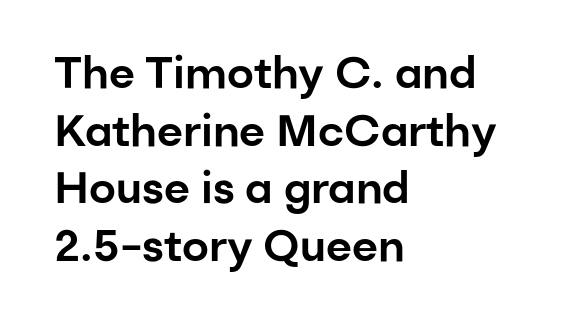
The image shows 44 px sans-serif type, upright; set left-aligned, normal line spacing (1.31x), normal letter spacing, not underlined; low stroke contrast and a medium x-height.
